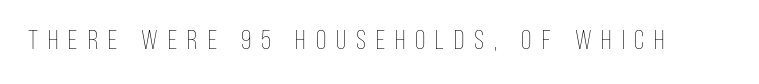
{"italic": "no", "bold": "no", "underline": "no", "letter_spacing": "wide", "letter_spacing_em": 0.37, "glyph_px": 27}
